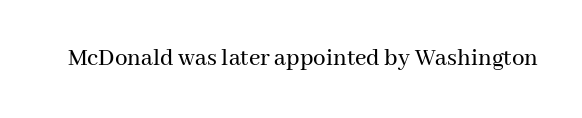
Q: Is the text italic (slanted)? A: No, it is upright.
Q: Is the text underlined? A: No.
Q: Is the spacing between letters normal or unusually wide? A: Normal.
